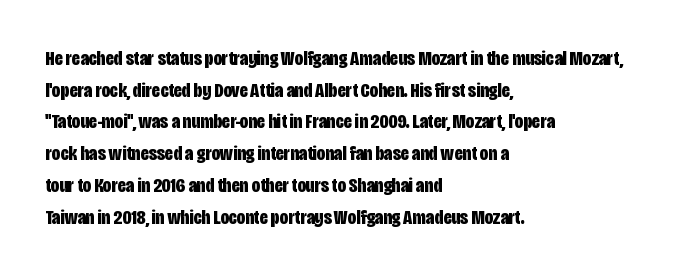
{"italic": "no", "bold": "yes", "underline": "no", "align": "left", "line_spacing": "normal", "line_spacing_ratio": 1.51, "letter_spacing": "normal", "letter_spacing_em": 0.0, "glyph_px": 21}
